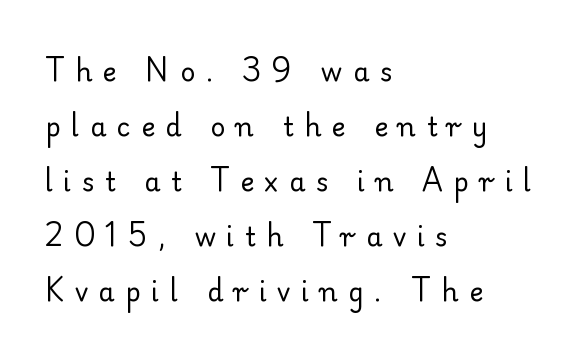
{"italic": "no", "bold": "no", "underline": "no", "align": "left", "line_spacing": "loose", "line_spacing_ratio": 2.12, "letter_spacing": "wide", "letter_spacing_em": 0.41, "glyph_px": 26}
